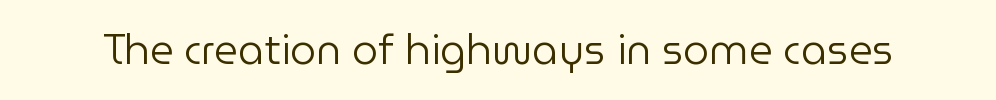
Q: Is the text bold? A: No.
Q: Is the text italic (slanted)? A: No, it is upright.
Q: Is the typeface a serif or a sans-serif typeface? A: Sans-serif.
Q: Is the text underlined? A: No.
Q: Is the spacing between letters normal or unusually wide? A: Normal.
Q: Width (condensed, normal, or wide)? A: Normal.
Q: Stroke contrast? A: Low.
Q: x-height? A: Medium.
Q: Monospaced? A: No.
